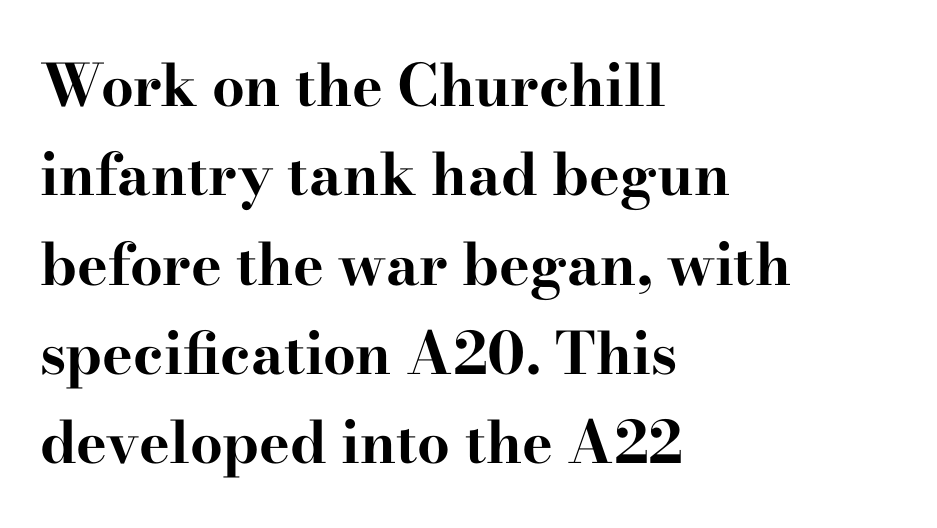
The lettering stays uniformly vertical, giving the passage a roman look. No extra tracking has been applied to these lines. Note the varied advance widths — an 'i' is clearly narrower than an 'm'. The passage shown is not underscored anywhere. The lines in this sample share a left origin and differ only in where they stop. The designer left line spacing at the default.
